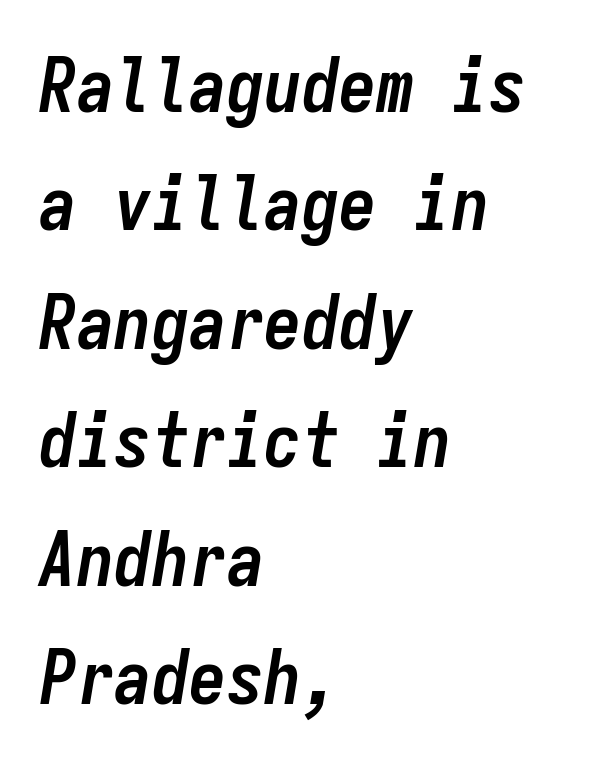
The image shows 75 px semibold, condensed type, italic (leaning right), monospaced; set left-aligned, normal line spacing (1.58x), normal letter spacing, not underlined; low stroke contrast and a medium x-height.
